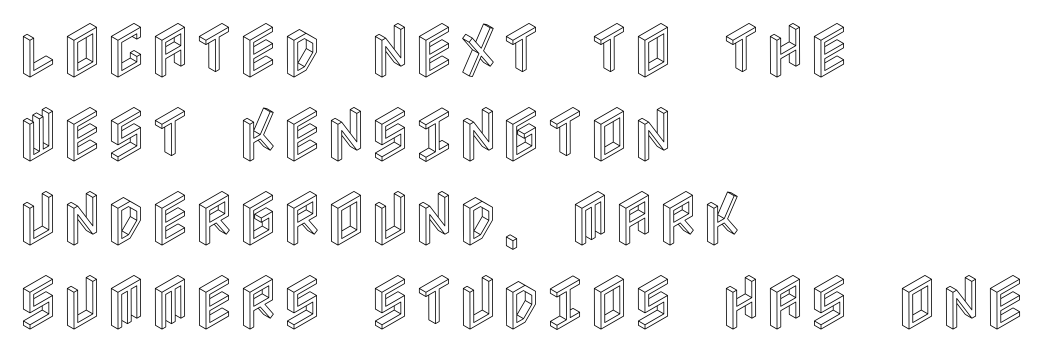
Q: Is the text italic (slanted)? A: No, it is upright.
Q: Is the text underlined? A: No.
Q: How is the paragraph aligned? A: Left-aligned.
Q: Is the spacing between letters normal or unusually wide? A: Normal.
Q: Is the spacing between lines tight, normal or loose? A: Normal.
Q: Width (condensed, normal, or wide)? A: Condensed.
Q: x-height? A: Large.
